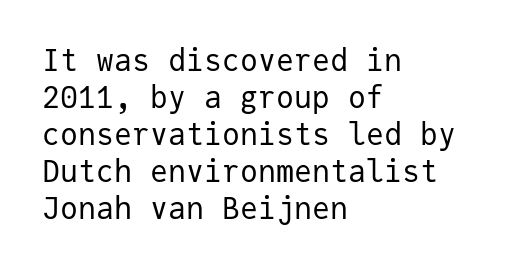
{"serif": "no", "italic": "no", "bold": "no", "weight": "regular", "width": "normal", "stroke_contrast": "low", "x_height": "medium", "monospaced": "yes", "underline": "no", "align": "left", "line_spacing_ratio": 1.23, "letter_spacing": "normal", "letter_spacing_em": 0.0, "glyph_px": 30}
